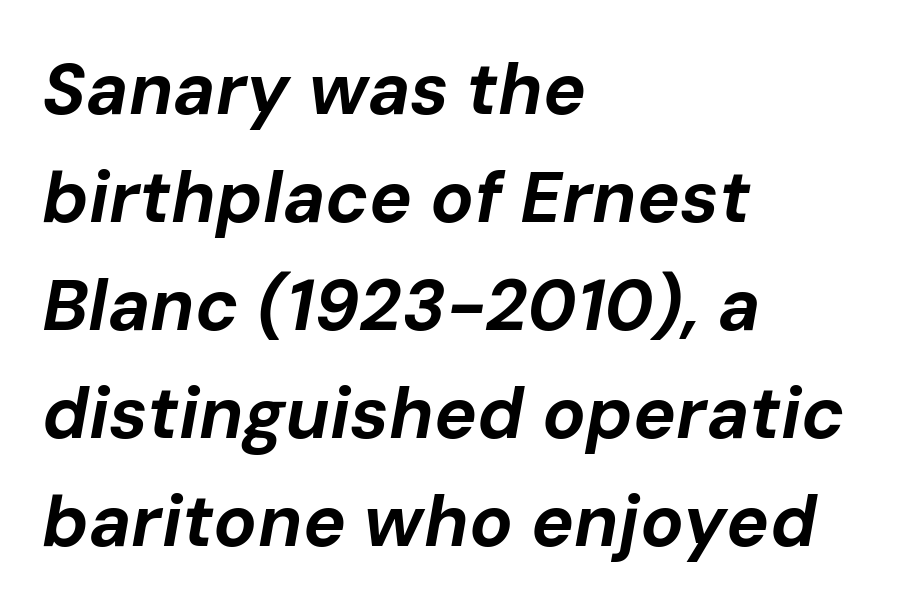
{"italic": "yes", "lean": "right", "slant_degrees": 10, "bold": "yes", "weight": "bold", "width": "normal", "stroke_contrast": "low", "x_height": "medium", "monospaced": "no", "underline": "no", "align": "left", "line_spacing": "normal", "line_spacing_ratio": 1.5, "letter_spacing": "normal", "letter_spacing_em": 0.0, "glyph_px": 72}
